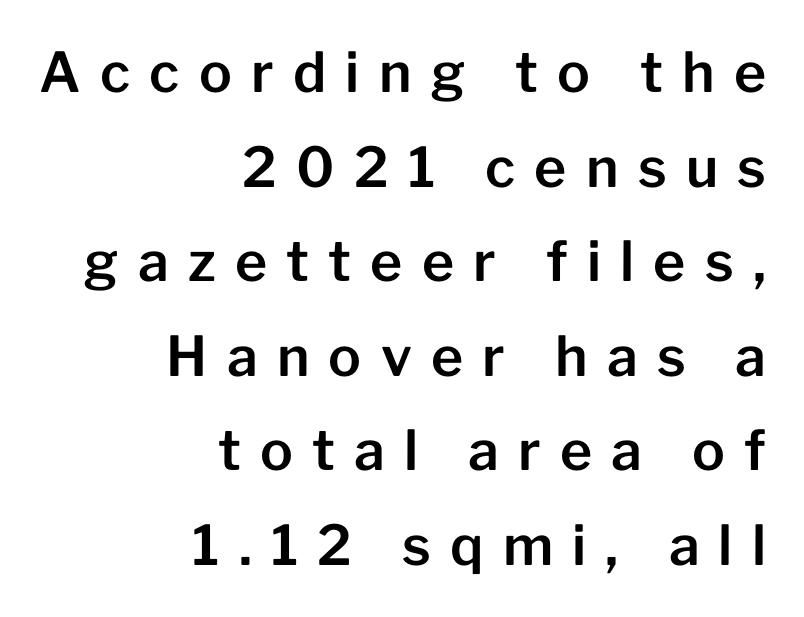
Q: Is the text italic (slanted)? A: No, it is upright.
Q: Is the typeface a serif or a sans-serif typeface? A: Sans-serif.
Q: Is the text underlined? A: No.
Q: How is the paragraph aligned? A: Right-aligned.
Q: Is the spacing between letters normal or unusually wide? A: Unusually wide.
Q: Width (condensed, normal, or wide)? A: Normal.
Q: Stroke contrast? A: Low.
Q: x-height? A: Medium.
Q: Monospaced? A: No.
